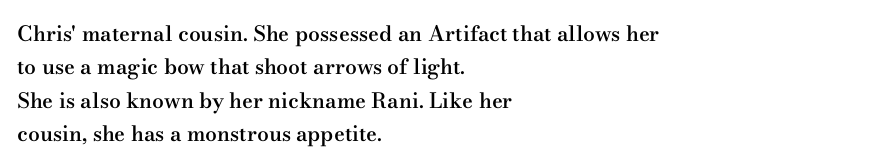
Q: Is the text bold? A: Semi-bold.
Q: Is the text italic (slanted)? A: No, it is upright.
Q: Is the text underlined? A: No.
Q: How is the paragraph aligned? A: Left-aligned.
Q: Is the spacing between letters normal or unusually wide? A: Normal.
Q: Is the spacing between lines tight, normal or loose? A: Normal.
